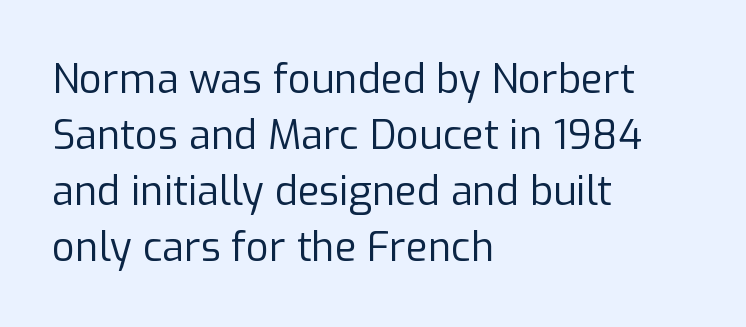
The image shows 40 px regular-weight sans-serif type, upright; set left-aligned, normal line spacing (1.4x), normal letter spacing, not underlined; low stroke contrast and a medium x-height.
